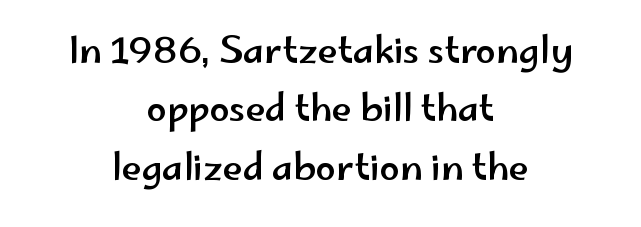
The image shows 36 px wide sans-serif type, upright; set centered, normal line spacing (1.62x), normal letter spacing, not underlined; low stroke contrast and a small x-height.
